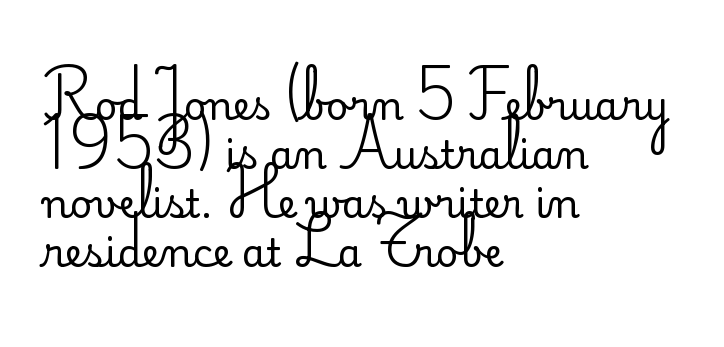
Observe the absence of serifs on each vertical stroke in this sample. Proportional: the letters do not fall into vertical columns. The strokes are not fattened; the text isn't bold. Evenly set lines give the paragraph a standard silhouette. Compared with typical body copy, the letter spacing here is the same.
